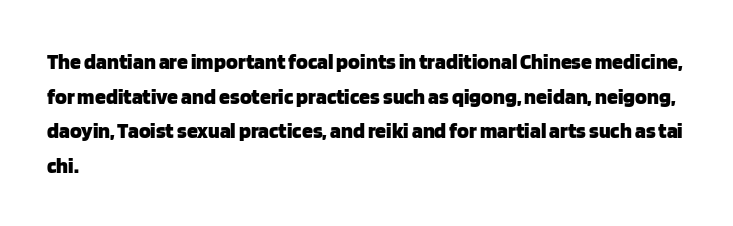
This sample uses an upright cut, with every glyph sitting square on the baseline. Whoever set this chose a conventional vertical rhythm. Students, note that the glyphs here touch the page at normal intervals. Strokes here are thick enough to call this a true bold.
